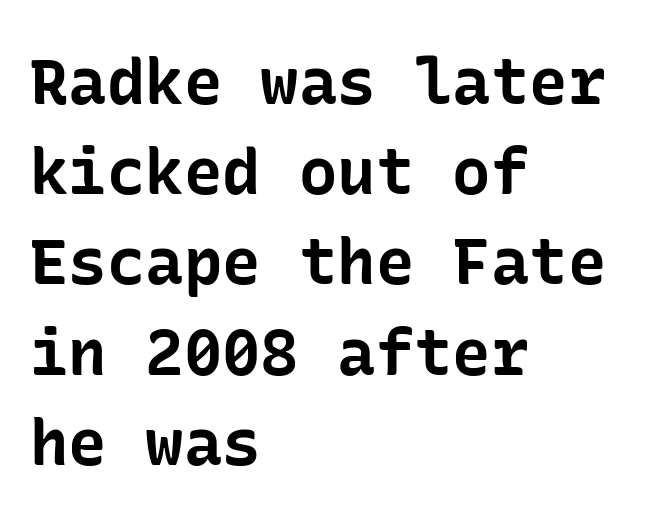
Serifs: no, the terminals of the letterforms are clean. Is the letter spacing exaggerated? No — it looks like the ordinary default. The glyphs are unaccompanied by any horizontal stroke below them. How would I describe the line gaps? Plain and ordinary. The lettering holds an erect, upright posture throughout. Look at the stroke-to-counter ratio: heavy, a bold.
